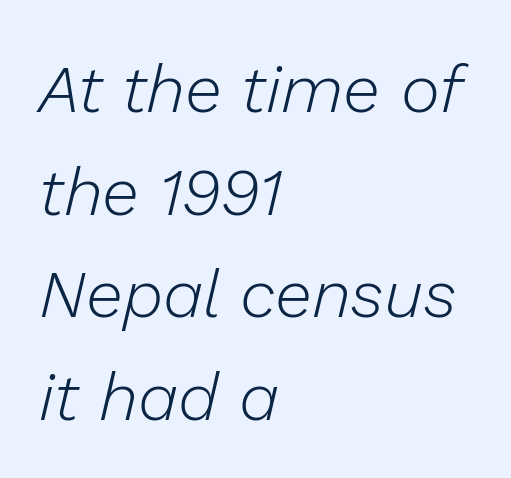
How are the letters spaced? Ordinarily, with no added tracking. There's an unmistakable incline to the writing here. The ragged edge is on the right, which tells us the setting is flush left. No extra ink here — the face is not bold.
